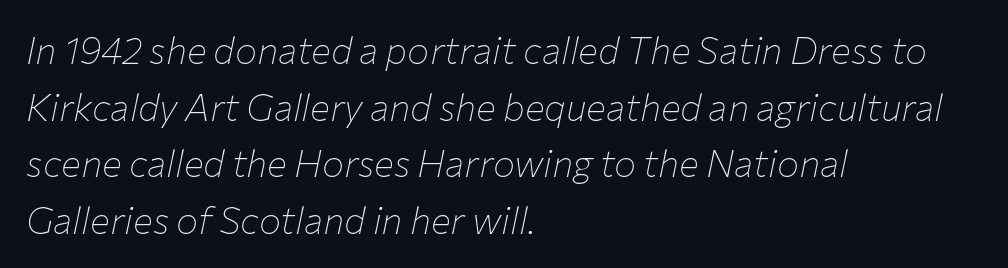
Q: Is the text bold? A: No.
Q: Is the text italic (slanted)? A: Yes, it leans right by about 12 degrees.
Q: Is the text underlined? A: No.
Q: How is the paragraph aligned? A: Left-aligned.
Q: Is the spacing between letters normal or unusually wide? A: Normal.
Q: Is the spacing between lines tight, normal or loose? A: Normal.
Q: Width (condensed, normal, or wide)? A: Normal.
Q: Stroke contrast? A: Low.
Q: x-height? A: Medium.
Q: Monospaced? A: No.
